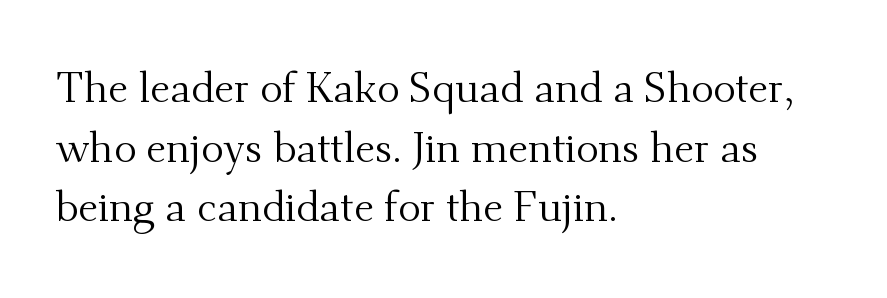
The tracking reads as untouched default to a designer's eye. Here the designer chose a conventional face with non-uniform glyph widths. Letters rest on an invisible, unmarked baseline. Observe the serifs anchoring each vertical stroke in this sample.
